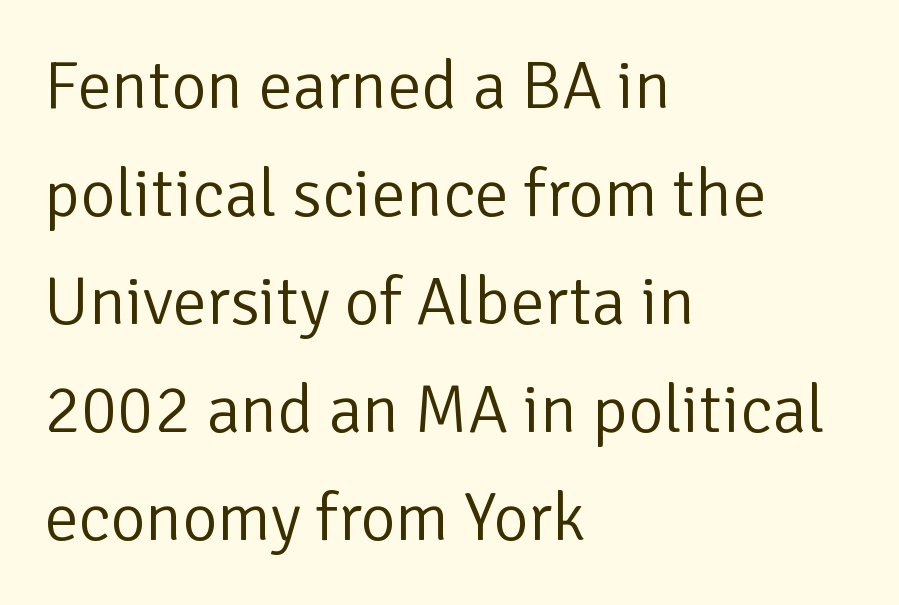
This sample has the flowing, uneven cadence of proportional lettering. Tracking value appears to be zero — textbook default spacing. One glance says typical: line gaps are just what's usual. Teacher's note: observe the even left margin — that is flush-left alignment.
